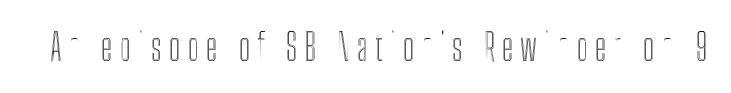
Note the varied advance widths — an 'i' is clearly narrower than an 'm'. It's the straight-up-and-down kind of type. The glyphs are unaccompanied by any horizontal stroke below them.
